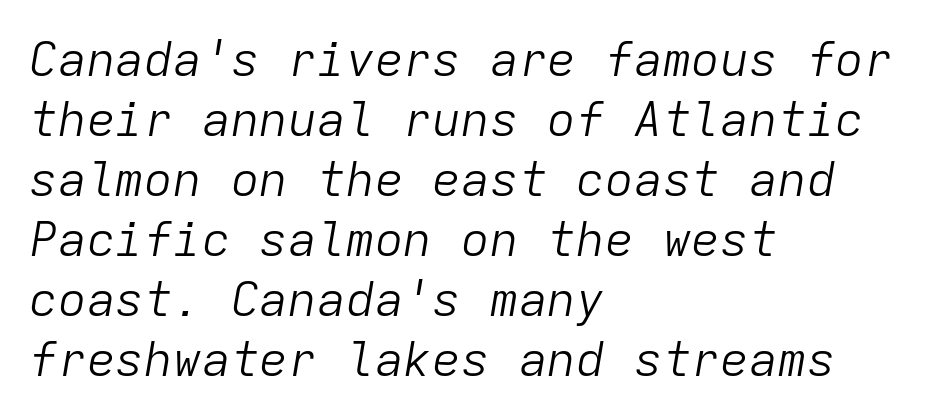
{"italic": "yes", "lean": "right", "slant_degrees": 9, "bold": "no", "weight": "light", "width": "normal", "stroke_contrast": "low", "x_height": "medium", "monospaced": "yes", "underline": "no", "align": "left", "line_spacing": "normal", "line_spacing_ratio": 1.25, "letter_spacing": "normal", "letter_spacing_em": 0.0, "glyph_px": 48}
